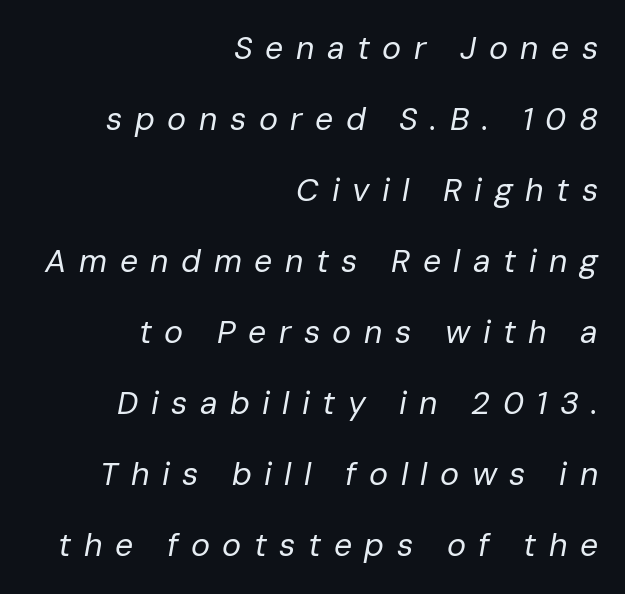
The image shows 32 px regular-weight type, italic (leaning right); set right-aligned, loose line spacing (2.22x), unusually wide letter spacing (+0.39 em), not underlined; low stroke contrast and a medium x-height.
